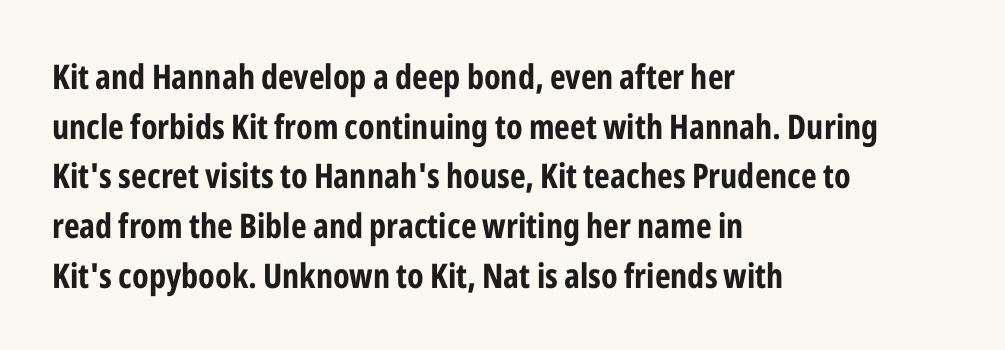
{"serif": "no", "italic": "no", "bold": "yes", "weight": "bold", "width": "condensed", "stroke_contrast": "low", "x_height": "medium", "monospaced": "no", "underline": "no", "align": "left", "line_spacing": "normal", "line_spacing_ratio": 1.46, "letter_spacing": "normal", "letter_spacing_em": 0.0, "glyph_px": 34}
